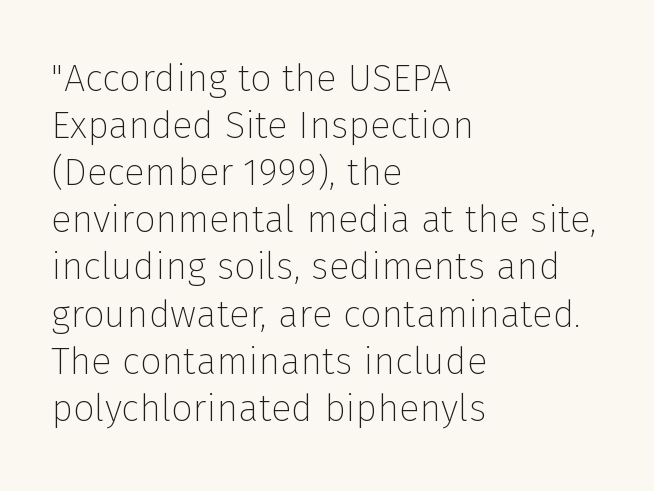
The weight would be labelled regular, book, light, or lighter still. Nothing unusual about the tracking: characters are spaced as the font intends. This is the regular roman posture of the typeface. A sans-serif font was chosen for this passage.
